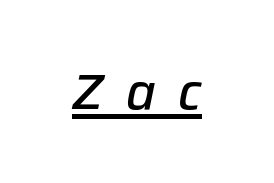
The image shows 50 px semibold type, italic (leaning right); set unusually wide letter spacing (+0.45 em), underlined; low stroke contrast and a medium x-height.
